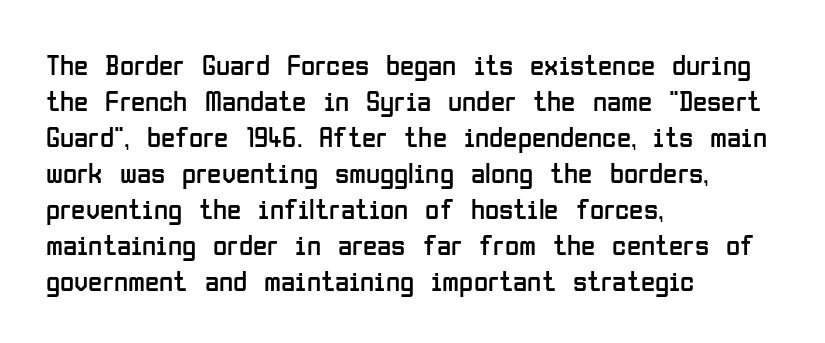
This is sans-serif lettering, the kind often seen on screens and signage. Characters follow at the spacing the type designer built in. The letters stand upright; this is a roman face. Is this a fixed-width face? No — the glyphs have proportional, varying widths.
